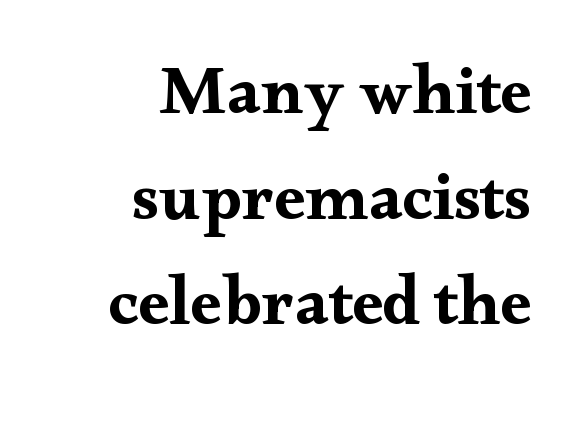
Upright lettering throughout. Typographically, this falls in the serif category. The passage shown is typed in a proportional face where columns would drift. The typesetter chose a ragged-left arrangement here. Students, note that the glyphs here touch the page at normal intervals. Check under the words: just untouched page.
